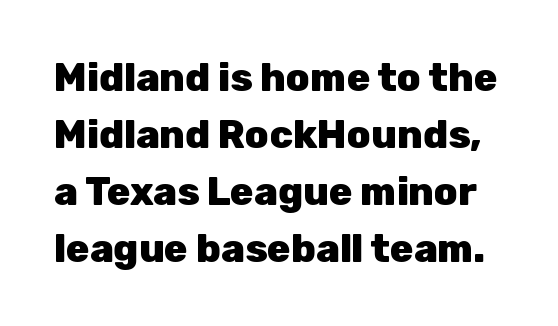
Q: Is the text bold? A: Yes.
Q: Is the text italic (slanted)? A: No, it is upright.
Q: Is the typeface a serif or a sans-serif typeface? A: Sans-serif.
Q: Is the text underlined? A: No.
Q: Is the spacing between letters normal or unusually wide? A: Normal.
Q: Is the spacing between lines tight, normal or loose? A: Normal.
Q: Width (condensed, normal, or wide)? A: Normal.
Q: Stroke contrast? A: Low.
Q: x-height? A: Medium.
Q: Monospaced? A: No.
